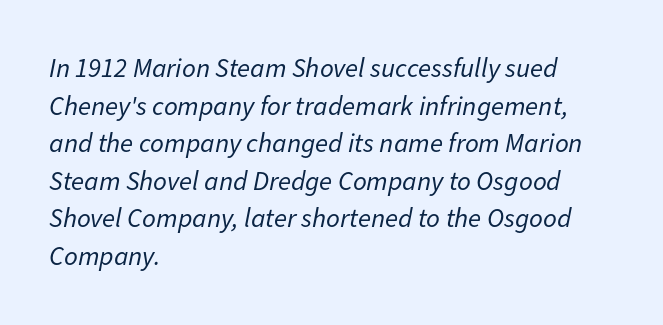
Q: Is the text bold? A: No.
Q: Is the text italic (slanted)? A: Yes, it leans right by about 11 degrees.
Q: Is the text underlined? A: No.
Q: How is the paragraph aligned? A: Left-aligned.
Q: Is the spacing between letters normal or unusually wide? A: Normal.
Q: Is the spacing between lines tight, normal or loose? A: Normal.
